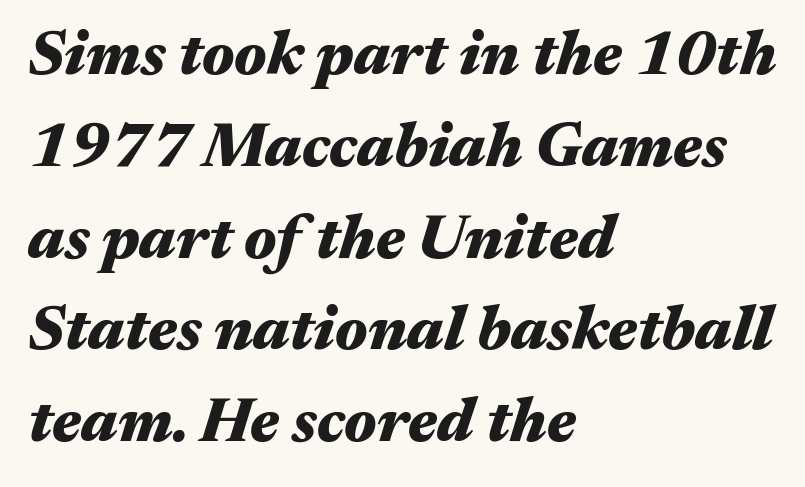
{"italic": "yes", "lean": "right", "slant_degrees": 17, "bold": "yes", "weight": "heavy", "width": "wide", "stroke_contrast": "medium", "x_height": "medium", "monospaced": "no", "underline": "no", "align": "left", "line_spacing": "normal", "line_spacing_ratio": 1.48, "letter_spacing": "normal", "letter_spacing_em": 0.0, "glyph_px": 62}
